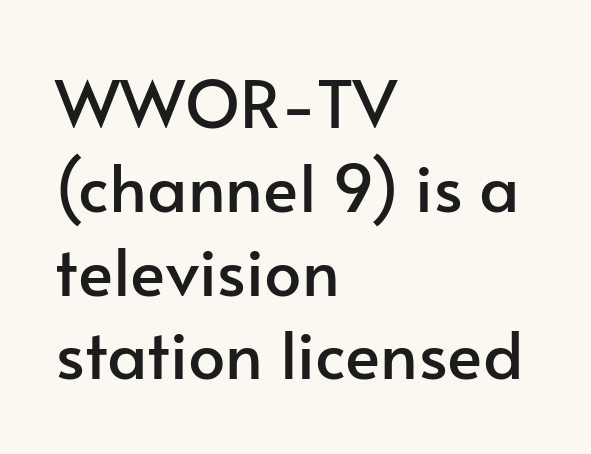
Is this a sans? Yes — the strokes have no serifs. A roman cut, with each character standing at attention. Think of a printed novel: that variable character pitch is what you see here. The strip under each line holds only bare page.
